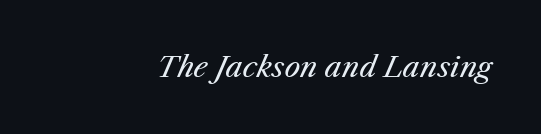
The image shows 28 px regular-weight type, italic (leaning right); set normal letter spacing, not underlined; medium stroke contrast and a medium x-height.
